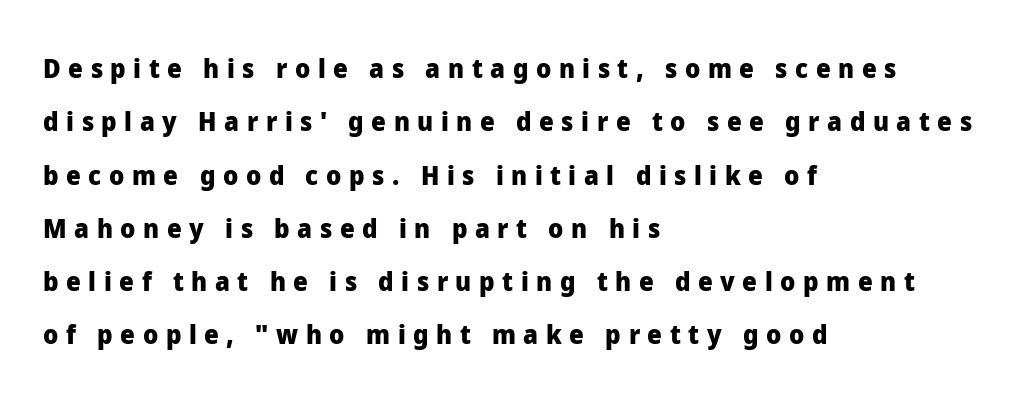
Q: Is the text bold? A: Yes.
Q: Is the text italic (slanted)? A: No, it is upright.
Q: Is the text underlined? A: No.
Q: How is the paragraph aligned? A: Left-aligned.
Q: Is the spacing between letters normal or unusually wide? A: Unusually wide.
Q: Is the spacing between lines tight, normal or loose? A: Loose.
